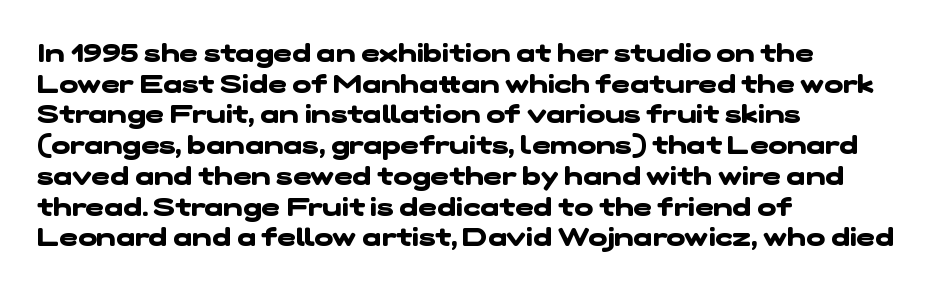
{"bold": "yes", "underline": "no", "align": "left", "line_spacing_ratio": 1.23, "letter_spacing": "normal", "letter_spacing_em": 0.0, "glyph_px": 25}
